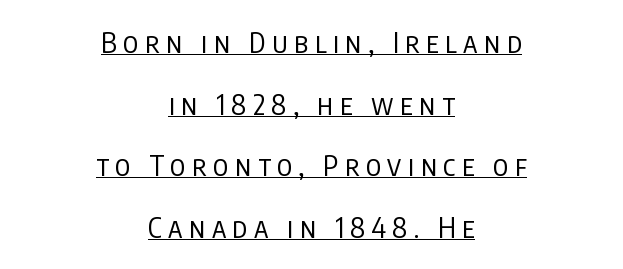
Q: Is the text bold? A: No.
Q: Is the text italic (slanted)? A: No, it is upright.
Q: Is the typeface a serif or a sans-serif typeface? A: Sans-serif.
Q: Is the text underlined? A: Yes.
Q: How is the paragraph aligned? A: Centered.
Q: Is the spacing between letters normal or unusually wide? A: Unusually wide.
Q: Is the spacing between lines tight, normal or loose? A: Loose.
Q: Width (condensed, normal, or wide)? A: Condensed.
Q: Stroke contrast? A: Low.
Q: x-height? A: Large.
Q: Monospaced? A: No.
